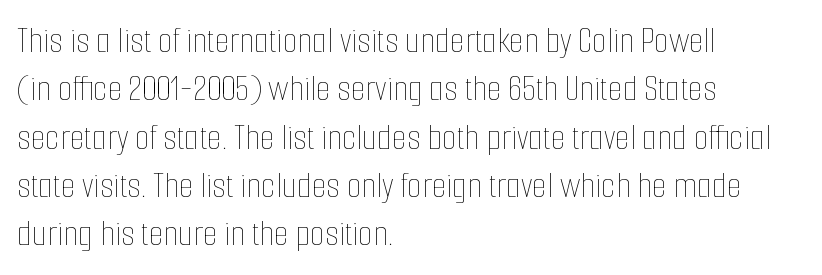
The image shows 38 px thin, condensed type, upright; set left-aligned, normal line spacing (1.27x), normal letter spacing, not underlined; low stroke contrast and a medium x-height.
